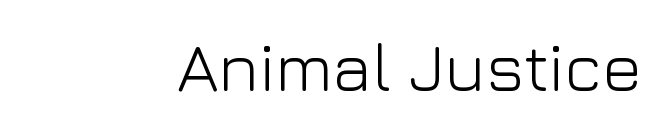
Q: Is the text bold? A: No.
Q: Is the text italic (slanted)? A: No, it is upright.
Q: Is the typeface a serif or a sans-serif typeface? A: Sans-serif.
Q: Is the text underlined? A: No.
Q: Is the spacing between letters normal or unusually wide? A: Normal.
Q: Width (condensed, normal, or wide)? A: Normal.
Q: Stroke contrast? A: Low.
Q: x-height? A: Medium.
Q: Monospaced? A: No.
